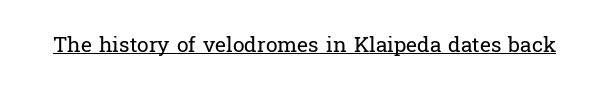
{"italic": "no", "bold": "no", "underline": "yes", "letter_spacing": "normal", "letter_spacing_em": 0.0, "glyph_px": 21}
